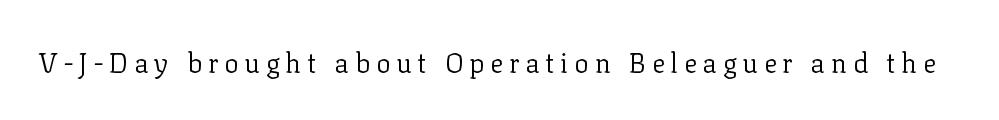
{"italic": "no", "bold": "no", "underline": "no", "letter_spacing": "wide", "letter_spacing_em": 0.22, "glyph_px": 27}
